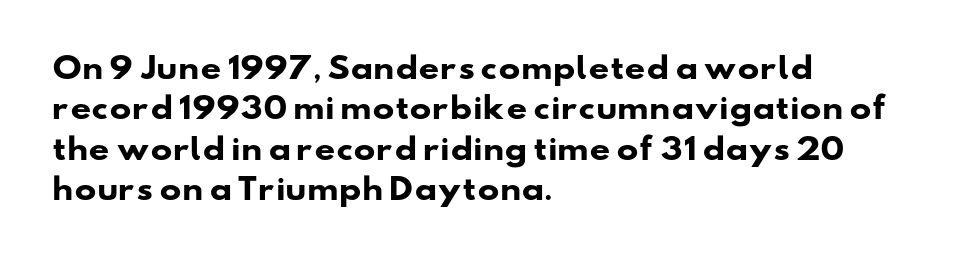
Q: Is the text bold? A: Yes.
Q: Is the typeface a serif or a sans-serif typeface? A: Sans-serif.
Q: Is the text underlined? A: No.
Q: How is the paragraph aligned? A: Left-aligned.
Q: Is the spacing between letters normal or unusually wide? A: Normal.
Q: Is the spacing between lines tight, normal or loose? A: Normal.
Q: Width (condensed, normal, or wide)? A: Wide.
Q: Stroke contrast? A: Low.
Q: x-height? A: Small.
Q: Monospaced? A: No.
